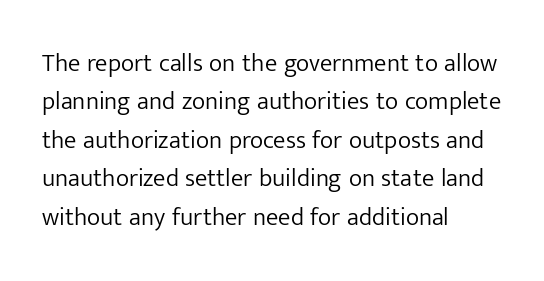
Q: Is the text bold? A: No.
Q: Is the text italic (slanted)? A: No, it is upright.
Q: Is the text underlined? A: No.
Q: How is the paragraph aligned? A: Left-aligned.
Q: Is the spacing between letters normal or unusually wide? A: Normal.
Q: Is the spacing between lines tight, normal or loose? A: Normal.
